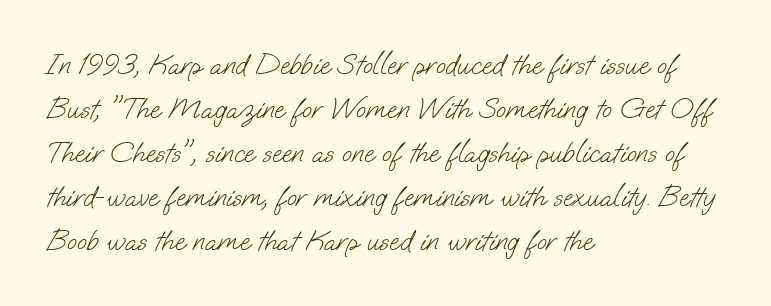
{"serif": "no", "bold": "no", "weight": "light", "width": "normal", "stroke_contrast": "low", "x_height": "small", "monospaced": "no", "underline": "no", "align": "left", "line_spacing": "normal", "line_spacing_ratio": 1.52, "letter_spacing": "normal", "letter_spacing_em": 0.0, "glyph_px": 29}
